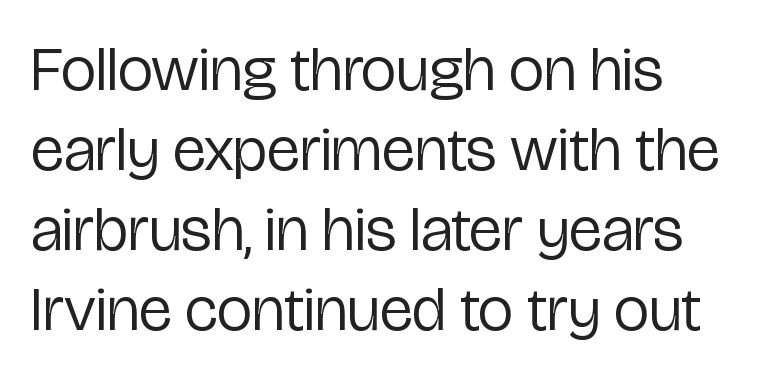
{"serif": "no", "italic": "no", "bold": "no", "weight": "regular", "width": "condensed", "stroke_contrast": "low", "x_height": "medium", "monospaced": "no", "underline": "no", "align": "left", "line_spacing": "normal", "line_spacing_ratio": 1.27, "letter_spacing": "normal", "letter_spacing_em": 0.0, "glyph_px": 63}
